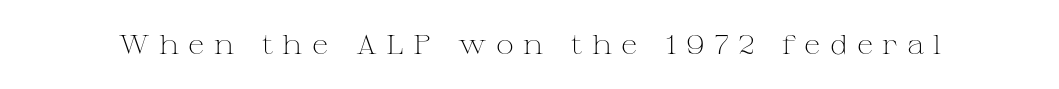
{"italic": "no", "bold": "no", "underline": "no", "letter_spacing": "wide", "letter_spacing_em": 0.34, "glyph_px": 27}
